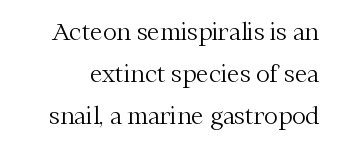
Weight class: somewhere from thin through regular. Honestly, the letter spacing is just normal — you wouldn't notice it. Posture: vertical. Honestly, there is no underline to notice here at all.
